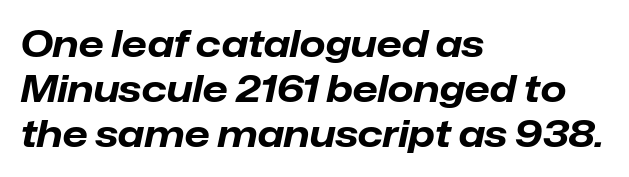
Tall strokes in this sample are angled rather than plumb. The rendering anchors every line to the left-hand side. The letters advance in unequal steps, a hallmark of proportional type. Nobody touched the tracking dial on this one.
